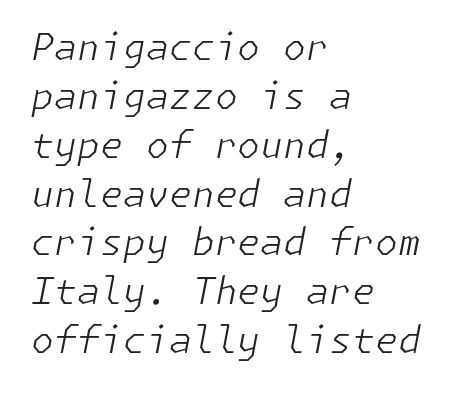
{"italic": "yes", "lean": "right", "slant_degrees": 11, "bold": "no", "weight": "light", "width": "normal", "stroke_contrast": "low", "x_height": "medium", "underline": "no", "align": "left", "line_spacing": "normal", "line_spacing_ratio": 1.32, "letter_spacing": "normal", "letter_spacing_em": 0.0, "glyph_px": 37}
